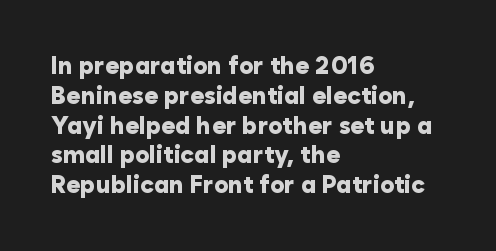
Every character sits straight up, as roman type does. This rendering uses left alignment, leaving the right contour irregular. Letters rest on an invisible, unmarked baseline. The passage shown has conventional tracking throughout. Pretty heavy lettering here — definitely bold.
